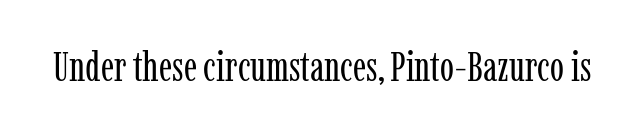
Q: Is the text bold? A: No.
Q: Is the text italic (slanted)? A: No, it is upright.
Q: Is the typeface a serif or a sans-serif typeface? A: Serif.
Q: Is the text underlined? A: No.
Q: Is the spacing between letters normal or unusually wide? A: Normal.
Q: Width (condensed, normal, or wide)? A: Condensed.
Q: Stroke contrast? A: Low.
Q: x-height? A: Medium.
Q: Monospaced? A: No.
